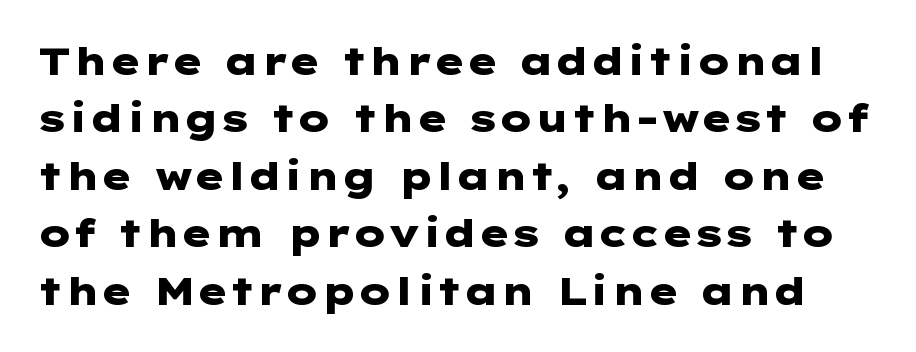
The image shows 38 px heavy, wide sans-serif type, upright; set normal line spacing (1.51x), normal letter spacing, not underlined; low stroke contrast and a medium x-height.
